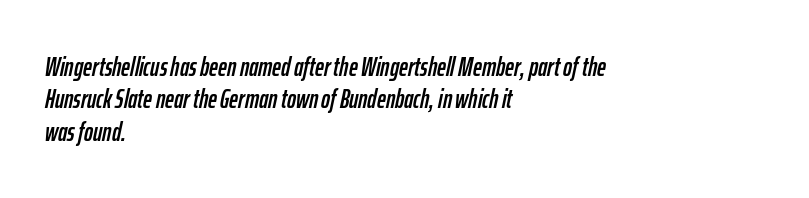
Q: Is the text italic (slanted)? A: Yes, it leans right by about 12 degrees.
Q: Is the text underlined? A: No.
Q: How is the paragraph aligned? A: Left-aligned.
Q: Is the spacing between letters normal or unusually wide? A: Normal.
